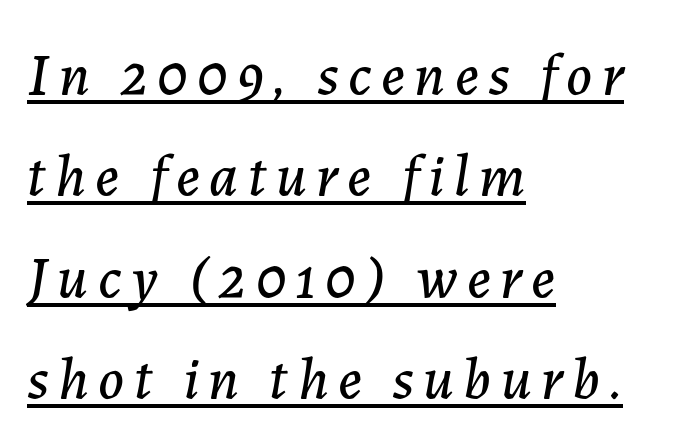
Q: Is the text italic (slanted)? A: Yes, it leans right by about 7 degrees.
Q: Is the text underlined? A: Yes.
Q: How is the paragraph aligned? A: Left-aligned.
Q: Width (condensed, normal, or wide)? A: Normal.
Q: Stroke contrast? A: Low.
Q: x-height? A: Medium.
Q: Monospaced? A: No.
